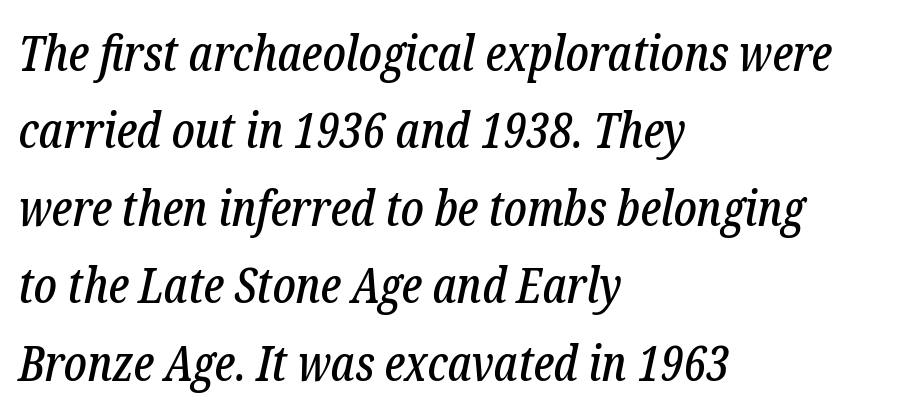
Beneath every word, the page is bare. Regular leading. Think of a printed novel: that variable character pitch is what you see here. The glyphs in this specimen are seriffed. The rendering applies a slant to the glyphs.
